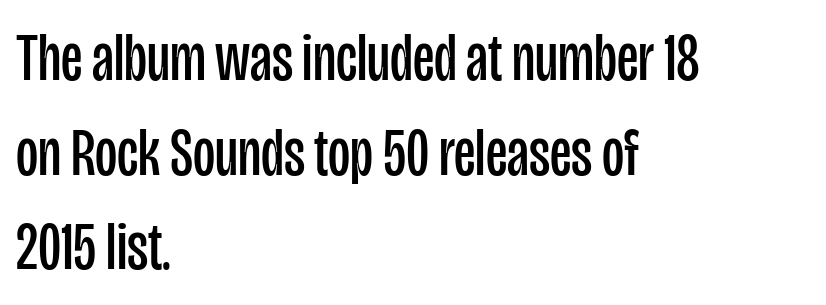
Q: Is the text bold? A: No.
Q: Is the text italic (slanted)? A: No, it is upright.
Q: Is the typeface a serif or a sans-serif typeface? A: Sans-serif.
Q: Is the text underlined? A: No.
Q: How is the paragraph aligned? A: Left-aligned.
Q: Is the spacing between letters normal or unusually wide? A: Normal.
Q: Is the spacing between lines tight, normal or loose? A: Normal.
Q: Width (condensed, normal, or wide)? A: Condensed.
Q: Stroke contrast? A: Low.
Q: x-height? A: Large.
Q: Monospaced? A: No.
